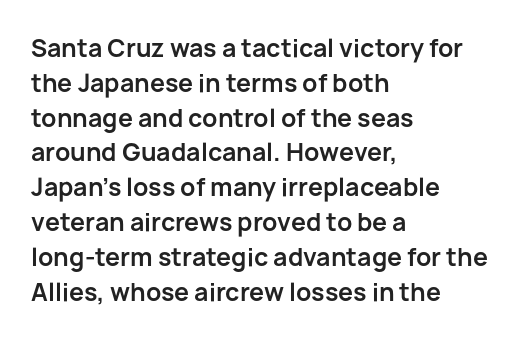
The image shows 24 px bold type, upright; set left-aligned, normal line spacing (1.45x), normal letter spacing, not underlined.
